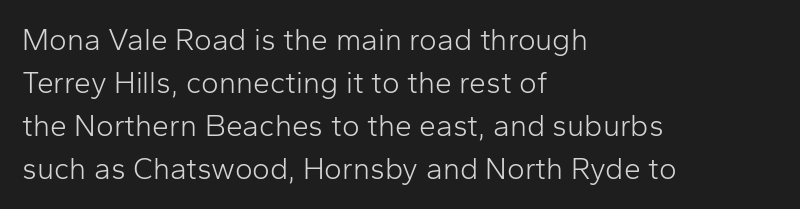
Q: Is the text bold? A: No.
Q: Is the text italic (slanted)? A: No, it is upright.
Q: Is the typeface a serif or a sans-serif typeface? A: Sans-serif.
Q: Is the text underlined? A: No.
Q: How is the paragraph aligned? A: Left-aligned.
Q: Is the spacing between letters normal or unusually wide? A: Normal.
Q: Is the spacing between lines tight, normal or loose? A: Normal.
Q: Width (condensed, normal, or wide)? A: Normal.
Q: Stroke contrast? A: Low.
Q: x-height? A: Medium.
Q: Monospaced? A: No.
